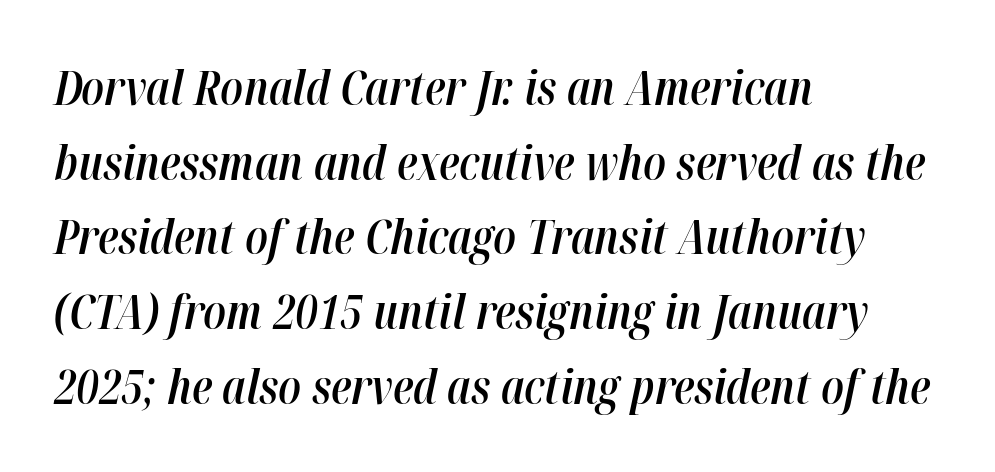
These lines are rendered in a variable-pitch font. Nothing unusual about the tracking: characters are spaced as the font intends. Line starts are locked; line ends wander. Typographic density is moderately raised because the face is semibold. Vertical spacing — default.
